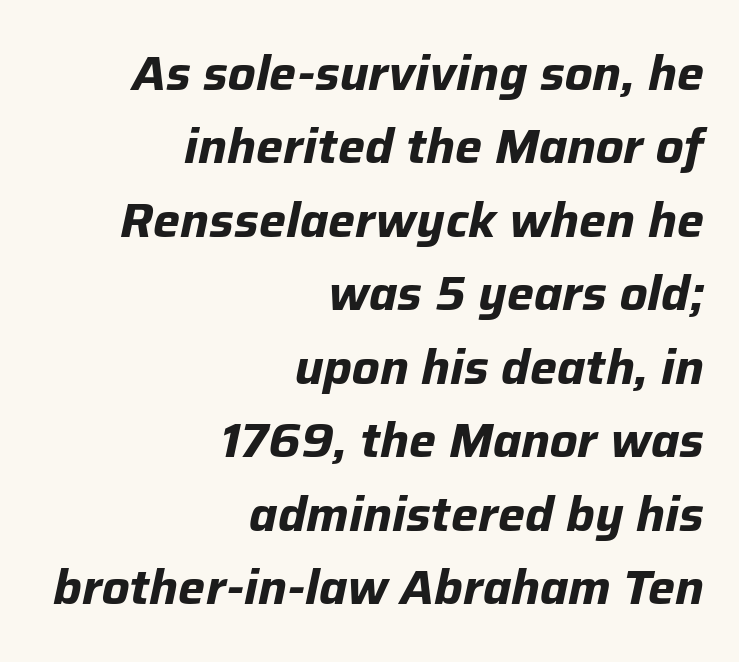
The setting favours the right margin, as signatures and pull-quotes sometimes do. How would I describe the line gaps? Plain and ordinary. Type without underlining. The strokes are fattened all the way to bold. A typesetter would call this proportional, since set widths differ per character. The specimen reads as italic at a glance.
